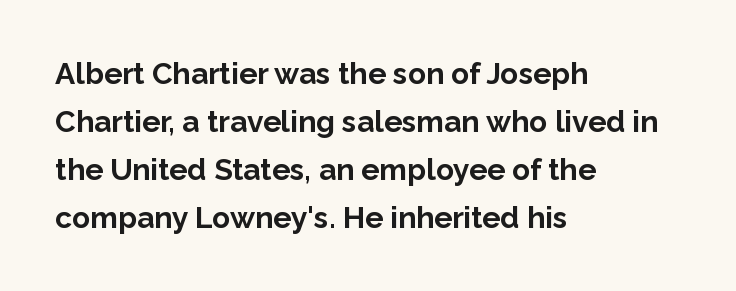
{"serif": "no", "italic": "no", "bold": "yes", "weight": "bold", "width": "normal", "stroke_contrast": "low", "x_height": "medium", "monospaced": "no", "underline": "no", "align": "left", "line_spacing": "normal", "line_spacing_ratio": 1.6, "letter_spacing": "normal", "letter_spacing_em": 0.0, "glyph_px": 30}
